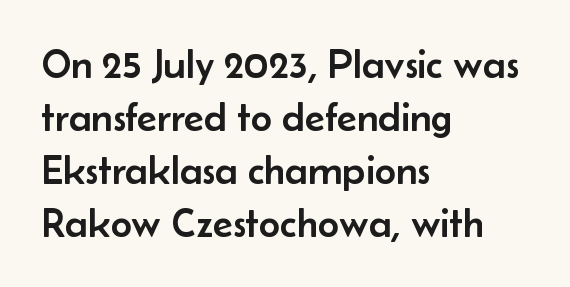
{"serif": "no", "italic": "no", "width": "normal", "stroke_contrast": "low", "x_height": "small", "monospaced": "no", "underline": "no", "align": "left", "line_spacing": "normal", "line_spacing_ratio": 1.29, "letter_spacing": "normal", "letter_spacing_em": 0.0, "glyph_px": 41}
